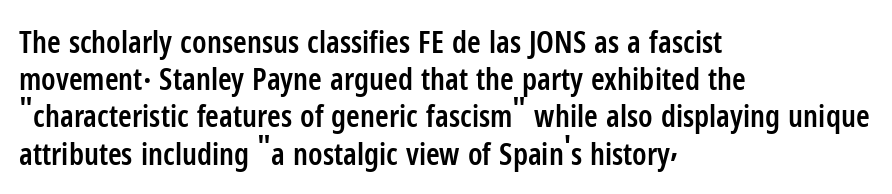
Q: Is the text bold? A: Semi-bold.
Q: Is the text italic (slanted)? A: No, it is upright.
Q: Is the typeface a serif or a sans-serif typeface? A: Sans-serif.
Q: Is the text underlined? A: No.
Q: How is the paragraph aligned? A: Left-aligned.
Q: Is the spacing between letters normal or unusually wide? A: Normal.
Q: Width (condensed, normal, or wide)? A: Condensed.
Q: Stroke contrast? A: Low.
Q: x-height? A: Medium.
Q: Monospaced? A: No.
